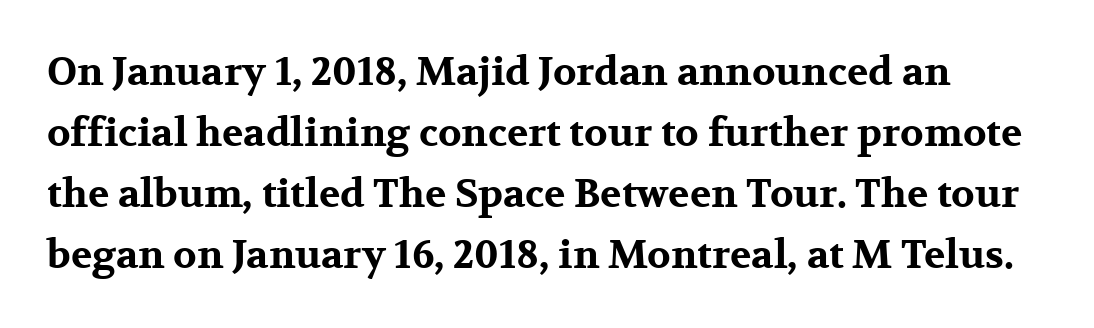
Is the letter spacing exaggerated? No — it looks like the ordinary default. Descenders are the only things crossing below the line. You'd pick this weight for a headline — it's a proper bold. Vertically, the passage feels balanced, rows spaced as you'd expect. This is serif lettering, the kind often seen in printed books.
